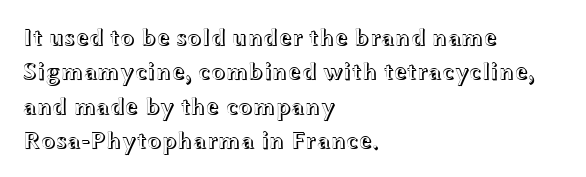
The rows are spaced the way most documents space them. Italic: no, the glyphs are upright roman. Reading down the block, your eye returns to a fixed left position each line. The words here are not underlined. Nothing unusual about the tracking: characters are spaced as the font intends.
